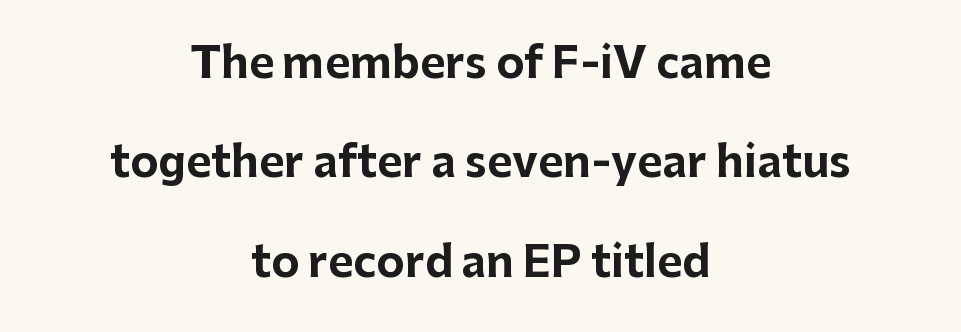
This sample is center-justified, so both line endings float freely. This block would shrink considerably if given ordinary leading; it's expanded now. How are the letters spaced? Ordinarily, with no added tracking. The type sits square on the baseline with zero lean. Character widths vary here, with narrow letters taking less room than wide ones.
